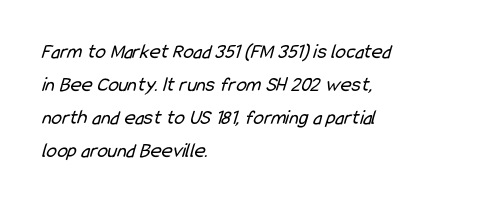
The image shows 21 px text type; set left-aligned, normal line spacing (1.57x), normal letter spacing, not underlined.
